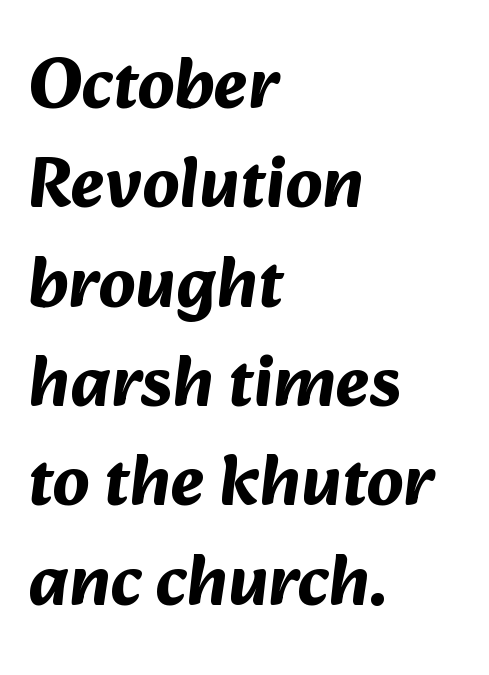
Q: Is the text bold? A: Yes.
Q: Is the typeface a serif or a sans-serif typeface? A: Sans-serif.
Q: Is the text underlined? A: No.
Q: How is the paragraph aligned? A: Left-aligned.
Q: Is the spacing between letters normal or unusually wide? A: Normal.
Q: Is the spacing between lines tight, normal or loose? A: Normal.
Q: Width (condensed, normal, or wide)? A: Normal.
Q: Stroke contrast? A: Medium.
Q: x-height? A: Medium.
Q: Monospaced? A: No.
